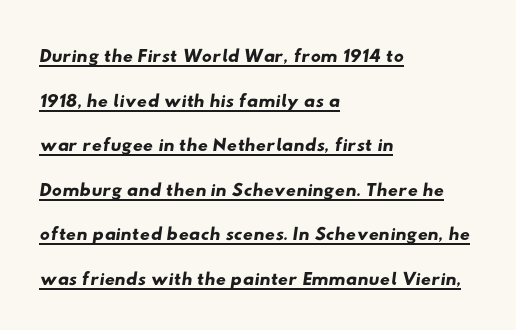
The image shows 28 px wide sans-serif type; set left-aligned, normal line spacing (1.59x), normal letter spacing, underlined; low stroke contrast and a small x-height.
